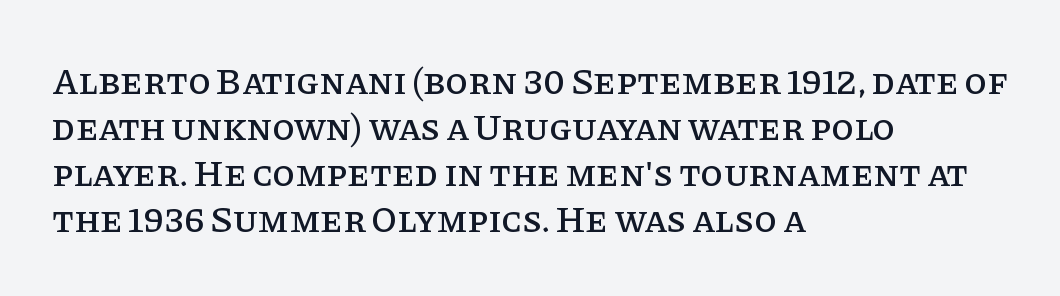
The image shows 37 px serif type, upright; set left-aligned, line spacing 1.24x, normal letter spacing, not underlined; low stroke contrast and a large x-height.
